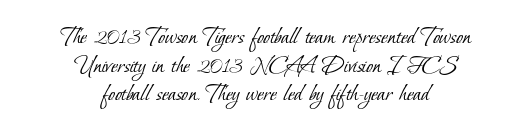
{"bold": "no", "underline": "no", "align": "center", "line_spacing": "tight", "line_spacing_ratio": 1.15, "letter_spacing": "normal", "letter_spacing_em": 0.0, "glyph_px": 25}
